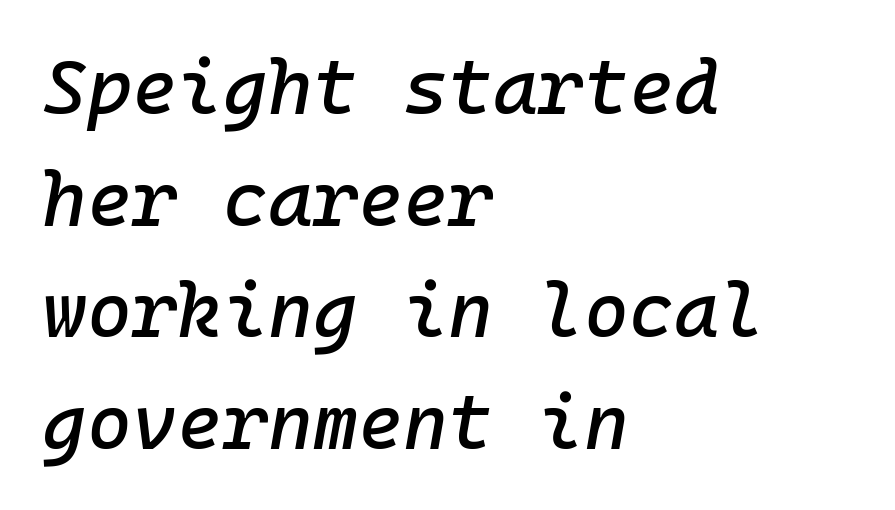
Q: Is the text italic (slanted)? A: Yes, it leans right by about 10 degrees.
Q: Is the text underlined? A: No.
Q: How is the paragraph aligned? A: Left-aligned.
Q: Is the spacing between letters normal or unusually wide? A: Normal.
Q: Is the spacing between lines tight, normal or loose? A: Normal.
Q: Width (condensed, normal, or wide)? A: Normal.
Q: Stroke contrast? A: Low.
Q: x-height? A: Medium.
Q: Monospaced? A: Yes.
